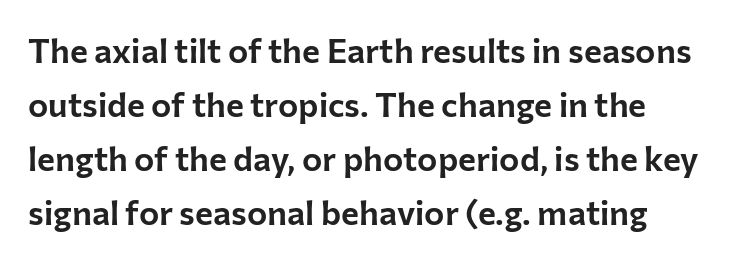
Q: Is the text italic (slanted)? A: No, it is upright.
Q: Is the typeface a serif or a sans-serif typeface? A: Sans-serif.
Q: Is the text underlined? A: No.
Q: Is the spacing between letters normal or unusually wide? A: Normal.
Q: Is the spacing between lines tight, normal or loose? A: Normal.
Q: Width (condensed, normal, or wide)? A: Normal.
Q: Stroke contrast? A: Low.
Q: x-height? A: Medium.
Q: Monospaced? A: No.
